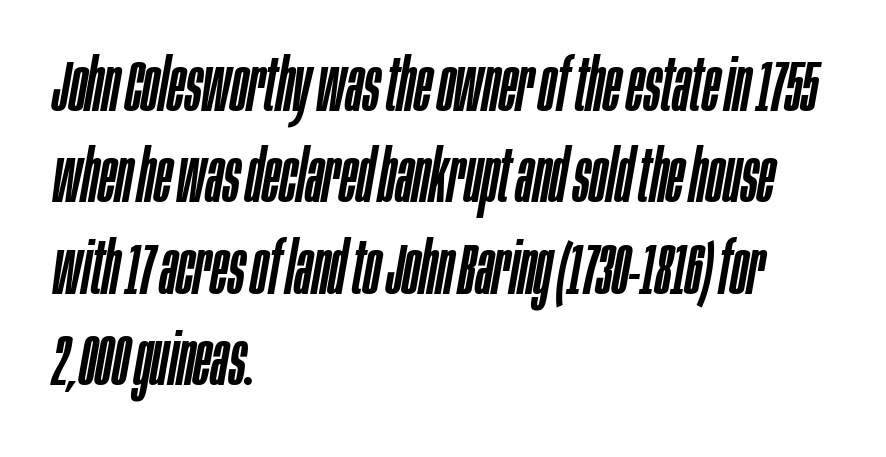
Q: Is the text italic (slanted)? A: Yes, it leans right by about 10 degrees.
Q: Is the text underlined? A: No.
Q: How is the paragraph aligned? A: Left-aligned.
Q: Is the spacing between letters normal or unusually wide? A: Normal.
Q: Is the spacing between lines tight, normal or loose? A: Normal.
Q: Width (condensed, normal, or wide)? A: Condensed.
Q: Stroke contrast? A: Low.
Q: x-height? A: Large.
Q: Monospaced? A: No.
